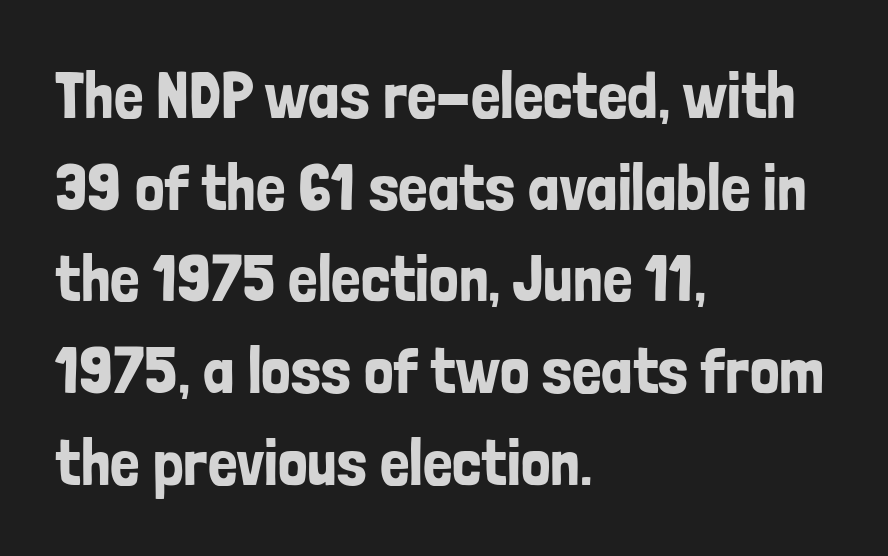
Q: Is the text italic (slanted)? A: No, it is upright.
Q: Is the typeface a serif or a sans-serif typeface? A: Sans-serif.
Q: Is the text underlined? A: No.
Q: How is the paragraph aligned? A: Left-aligned.
Q: Is the spacing between letters normal or unusually wide? A: Normal.
Q: Is the spacing between lines tight, normal or loose? A: Normal.
Q: Width (condensed, normal, or wide)? A: Condensed.
Q: Stroke contrast? A: Low.
Q: x-height? A: Medium.
Q: Monospaced? A: No.
